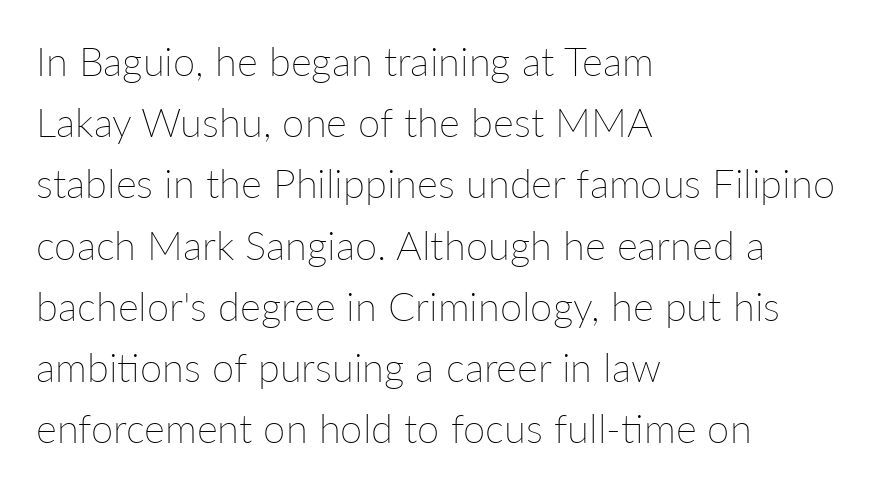
The face used here is rendered with its standard letterfit. The rendering uses a moderate line-height, typical for paragraphs. Varying glyph widths throughout — classic text-font behaviour. These lines are set flush left with a ragged right edge.
